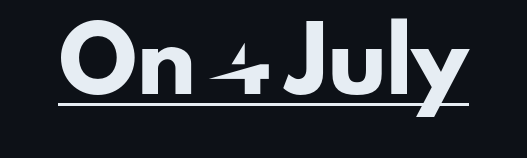
The image shows 59 px sans-serif type, upright; set normal letter spacing, underlined; low stroke contrast and a small x-height.
